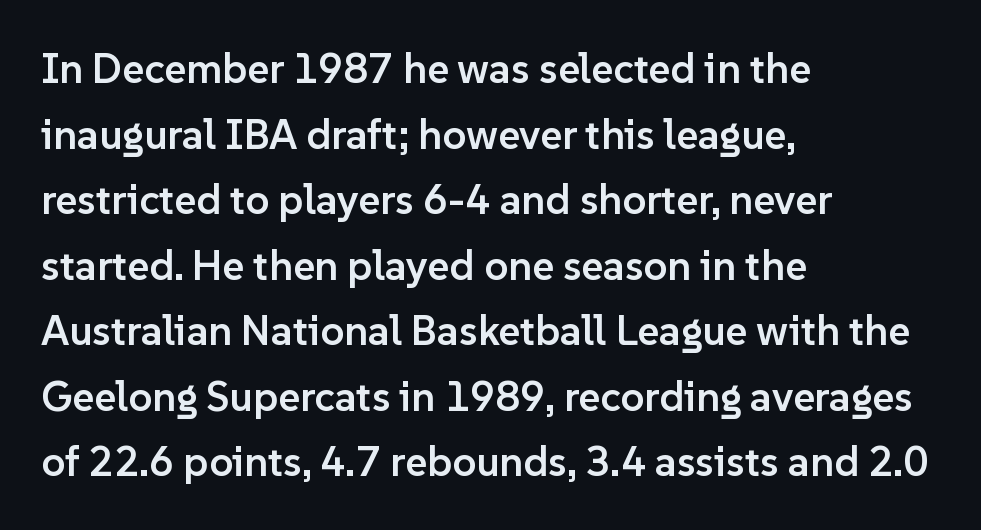
{"serif": "no", "italic": "no", "bold": "semi", "weight": "semibold", "width": "normal", "stroke_contrast": "low", "x_height": "medium", "monospaced": "no", "underline": "no", "align": "left", "line_spacing": "normal", "line_spacing_ratio": 1.56, "letter_spacing": "normal", "letter_spacing_em": 0.0, "glyph_px": 42}
